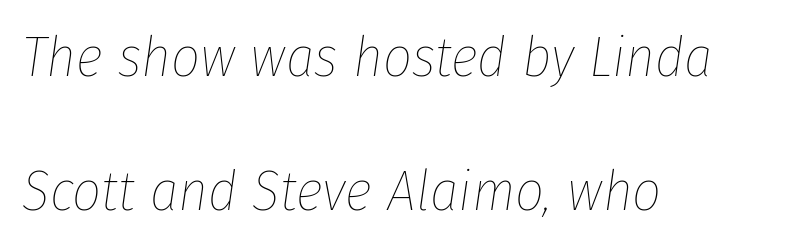
The image shows 57 px thin, condensed type, italic (leaning right); set left-aligned, loose line spacing (2.35x), normal letter spacing, not underlined; low stroke contrast and a medium x-height.
